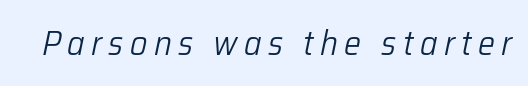
Letters have the restrained weight of plain body copy at most. Proportional: the letters do not fall into vertical columns. Descender tails drop into unmarked territory. The specimen reads as italic at a glance.
